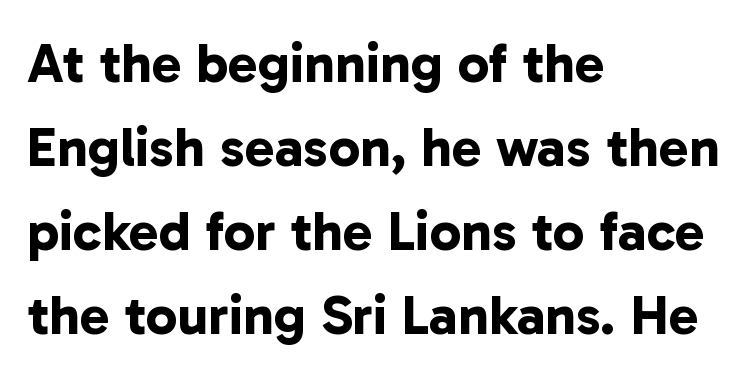
The passage shown is not underscored anywhere. Reading down the block, your eye returns to a fixed left position each line. The passage shown stacks its lines at a standard gap. Emphasis by weight is at full strength: bold. The glyphs in this specimen are sans serif.
